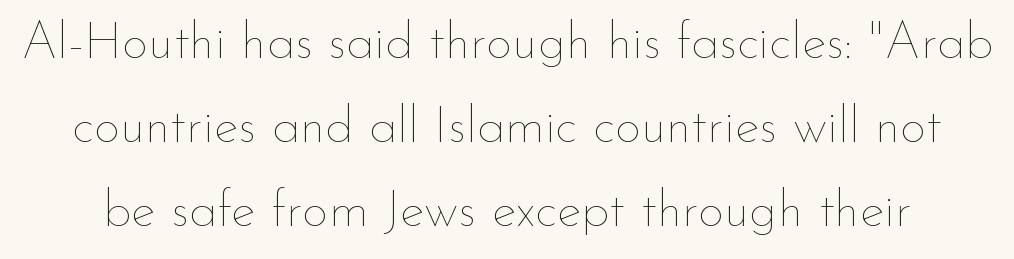
The image shows 52 px thin type, upright; set normal line spacing (1.62x), normal letter spacing, not underlined; low stroke contrast and a small x-height.
